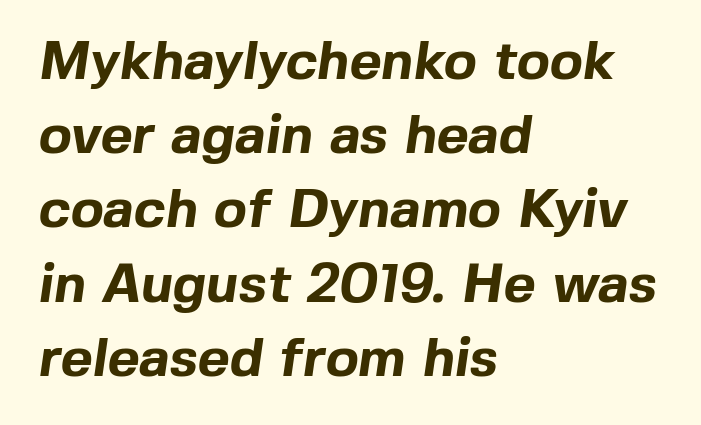
Notice how descenders clear the ascenders below comfortably — that's standard leading. I'd call this a sans setting — the letters go barefoot. Spacing verdict: proportional, widths tailored to each character. Strokes here are thick enough to call this a true bold. Caption: standard tracking, unaltered.
